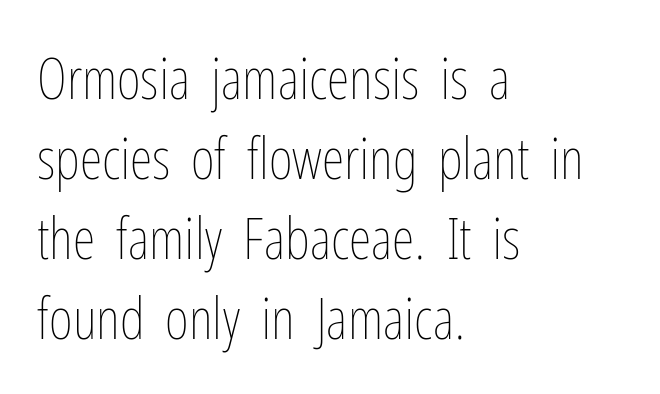
{"italic": "no", "bold": "no", "weight": "thin", "width": "condensed", "stroke_contrast": "low", "x_height": "medium", "monospaced": "no", "underline": "no", "align": "left", "line_spacing": "normal", "line_spacing_ratio": 1.38, "letter_spacing": "normal", "letter_spacing_em": 0.0, "glyph_px": 58}
